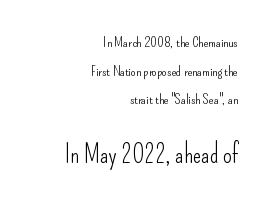
The image shows 25 px text type, upright; set right-aligned, loose line spacing (2.05x), normal letter spacing, not underlined; the second (bottom) block is 1.79x larger.
